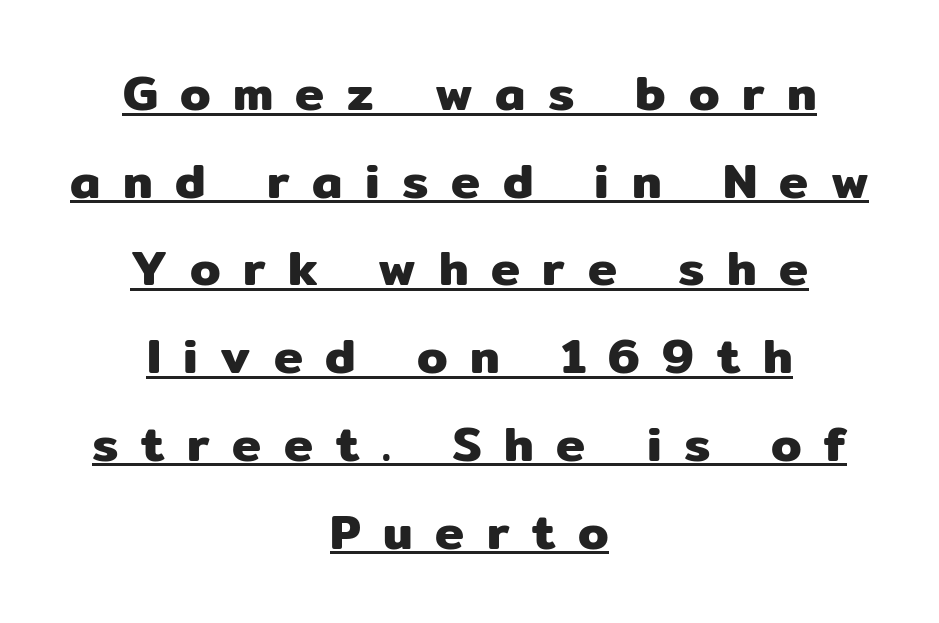
The image shows 49 px sans-serif type, upright; set centered, line spacing 1.79x, unusually wide letter spacing (+0.46 em), underlined; low stroke contrast and a medium x-height.
